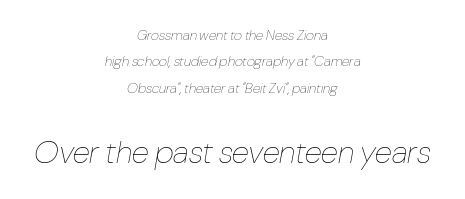
Q: Is the text bold? A: No.
Q: Is the text italic (slanted)? A: Yes, it leans right by about 10 degrees.
Q: Is the text underlined? A: No.
Q: How is the paragraph aligned? A: Centered.
Q: Is the spacing between letters normal or unusually wide? A: Normal.
Q: Which block of text is set in a larger size, the first (top) or the second (bottom)? A: The second (bottom) one.
Q: Width (condensed, normal, or wide)? A: Condensed.
Q: Stroke contrast? A: Low.
Q: x-height? A: Medium.
Q: Monospaced? A: No.
